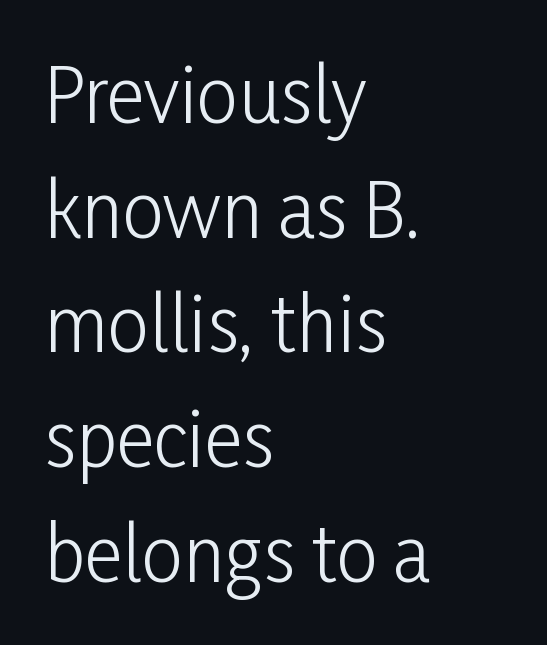
The image shows 74 px light, condensed sans-serif type, upright; set left-aligned, normal line spacing (1.55x), normal letter spacing, not underlined; low stroke contrast and a medium x-height.
